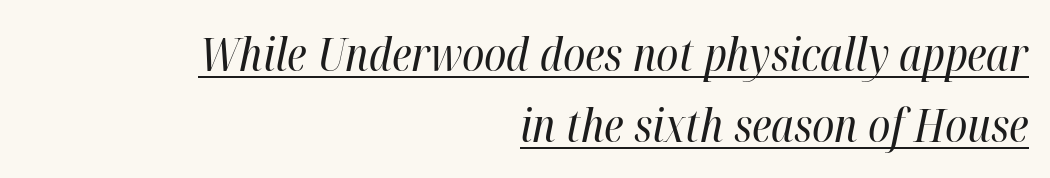
The image shows 45 px regular-weight, condensed type, italic (leaning right); set right-aligned, normal line spacing (1.57x), normal letter spacing, underlined; high stroke contrast and a medium x-height.
